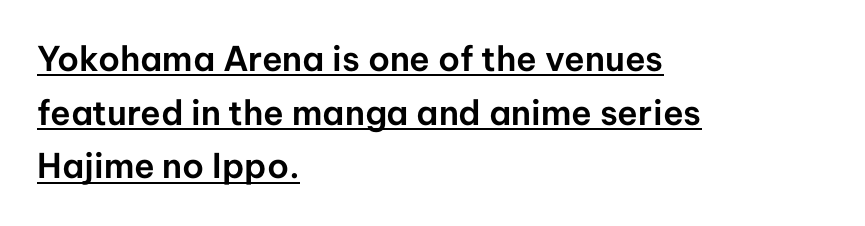
Rows of type keep a routine distance in the vertical direction. Notice how the stems are strictly vertical — no italics here. This rendering leaves character spacing at its baseline value. The rendering uses natural spacing where letterforms have individual widths. What kind of face is this? One without serifs — a sans. Looks like someone drew a line under every word here.
